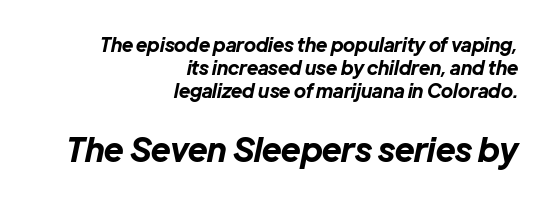
The image shows 33 px bold type, italic (leaning right); set right-aligned, line spacing 1.21x, normal letter spacing, not underlined; the second (bottom) block is 1.74x larger; low stroke contrast and a medium x-height.
